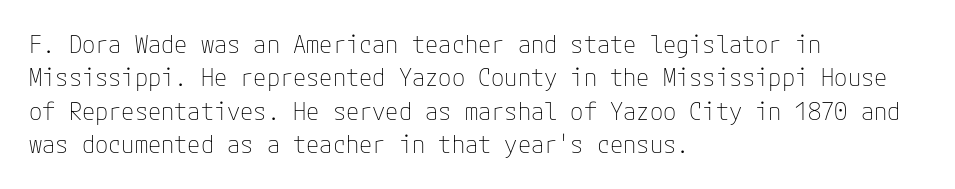
{"italic": "no", "bold": "no", "underline": "no", "align": "left", "line_spacing": "normal", "line_spacing_ratio": 1.39, "letter_spacing": "normal", "letter_spacing_em": 0.0, "glyph_px": 24}
